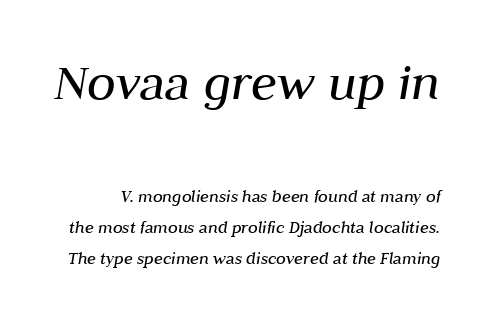
Q: Is the text bold? A: No.
Q: Is the text italic (slanted)? A: Yes, it leans right by about 10 degrees.
Q: Is the text underlined? A: No.
Q: Is the spacing between letters normal or unusually wide? A: Normal.
Q: Which block of text is set in a larger size, the first (top) or the second (bottom)? A: The first (top) one.
Q: Width (condensed, normal, or wide)? A: Normal.
Q: Stroke contrast? A: Medium.
Q: x-height? A: Medium.
Q: Monospaced? A: No.
